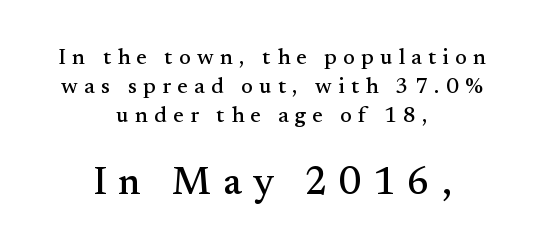
{"serif": "yes", "italic": "no", "width": "normal", "stroke_contrast": "medium", "x_height": "small", "monospaced": "no", "underline": "no", "align": "center", "line_spacing": "normal", "line_spacing_ratio": 1.31, "letter_spacing": "wide", "letter_spacing_em": 0.29, "larger_block": "second", "size_ratio": 1.77, "glyph_px": 39}
